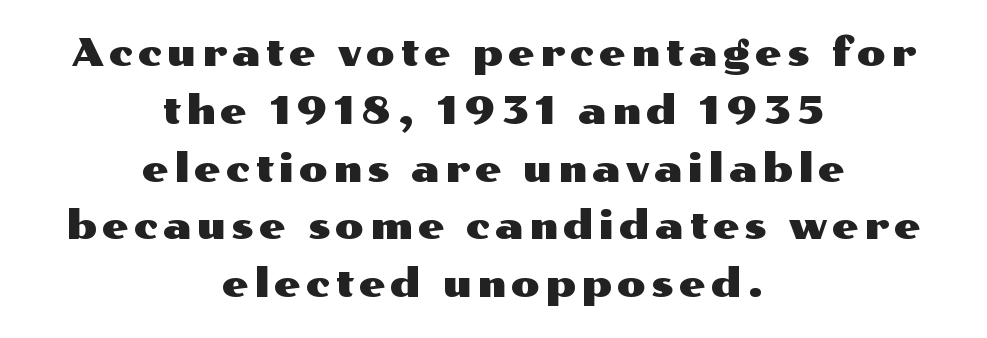
The image shows 38 px wide sans-serif type, upright; set centered, normal line spacing (1.52x), not underlined; medium stroke contrast and a medium x-height.
